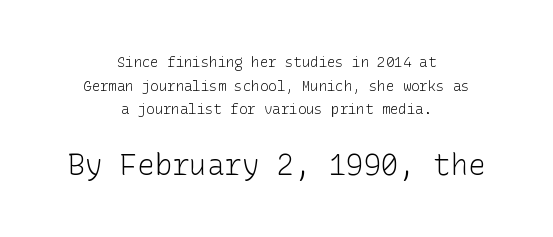
The typeface has the unassuming heft of standard copy or less. The rendering shows plain stroke endings on the letterforms — a sans-serif design. Every stem runs plumb, perpendicular to the baseline. Short note: letters normally spaced.
